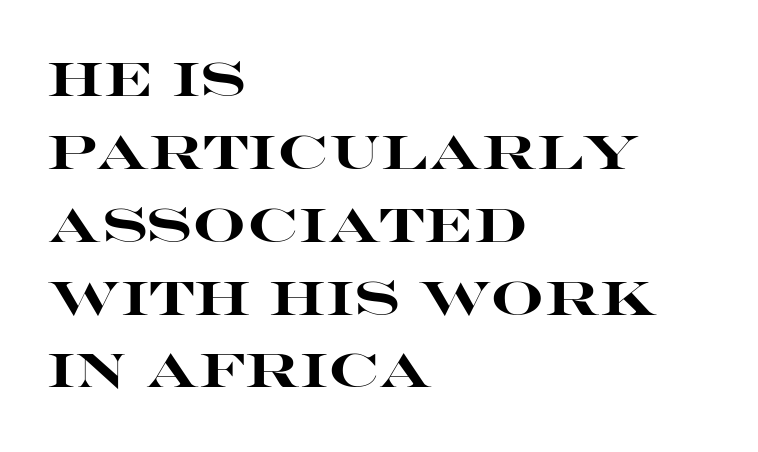
The image shows 47 px heavy, wide type, upright; set left-aligned, normal line spacing (1.55x), normal letter spacing, not underlined; high stroke contrast and a large x-height.
